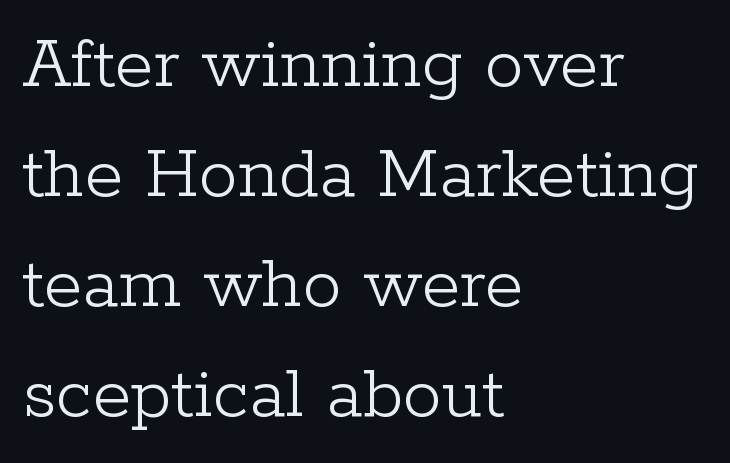
The image shows 78 px light serif type, upright; set left-aligned, normal line spacing (1.41x), normal letter spacing, not underlined; low stroke contrast and a medium x-height.
